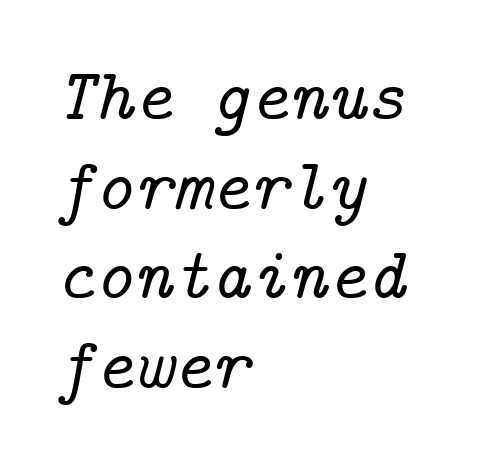
The image shows 74 px serif type, italic (leaning right); set left-aligned, line spacing 1.21x, normal letter spacing, not underlined; low stroke contrast and a medium x-height.
